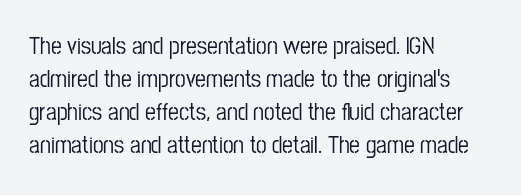
The lines are quadded left. Does extra space separate the letters? No, they use regular spacing. Tall strokes in this sample are plumb rather than angled. Notice how descenders clear the ascenders below comfortably — that's standard leading. This rendering features lettering with no underline.
